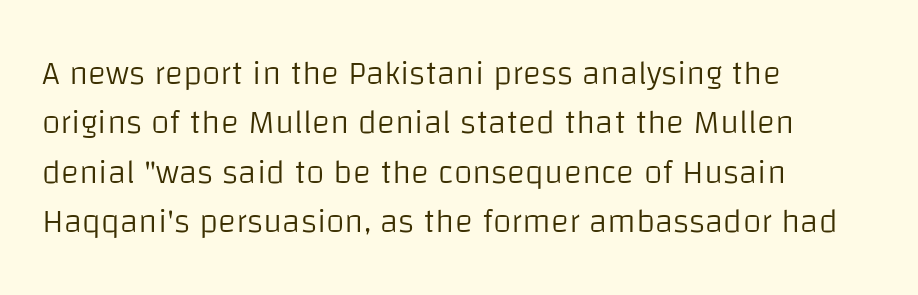
{"serif": "no", "italic": "no", "bold": "no", "weight": "light", "width": "normal", "stroke_contrast": "low", "x_height": "large", "monospaced": "no", "underline": "no", "align": "left", "line_spacing": "normal", "line_spacing_ratio": 1.45, "letter_spacing": "normal", "letter_spacing_em": 0.0, "glyph_px": 34}
